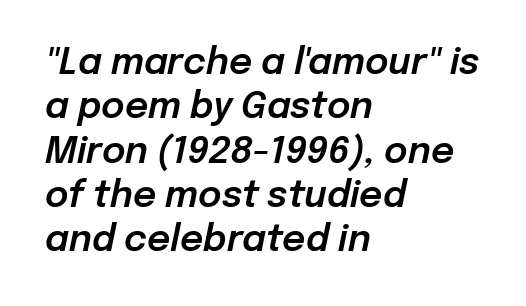
Q: Is the text italic (slanted)? A: Yes, it leans right by about 12 degrees.
Q: Is the text underlined? A: No.
Q: How is the paragraph aligned? A: Left-aligned.
Q: Is the spacing between letters normal or unusually wide? A: Normal.
Q: Width (condensed, normal, or wide)? A: Normal.
Q: Stroke contrast? A: Low.
Q: x-height? A: Medium.
Q: Monospaced? A: No.
